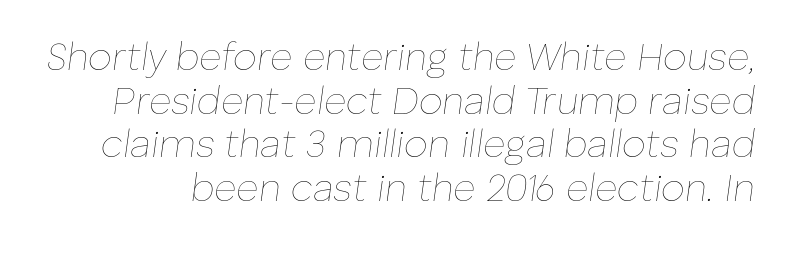
Note the varied advance widths — an 'i' is clearly narrower than an 'm'. The typography opts for an oblique posture over an upright one. Heaviness? Minimal to ordinary, like unemphasized prose. Caption: standard tracking, unaltered. The block of text is dense from top to bottom, with scant space between rows.
